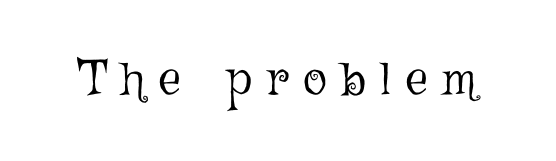
Q: Is the text bold? A: No.
Q: Is the text italic (slanted)? A: No, it is upright.
Q: Is the text underlined? A: No.
Q: Is the spacing between letters normal or unusually wide? A: Unusually wide.
Q: Width (condensed, normal, or wide)? A: Normal.
Q: Stroke contrast? A: Low.
Q: x-height? A: Medium.
Q: Monospaced? A: No.
